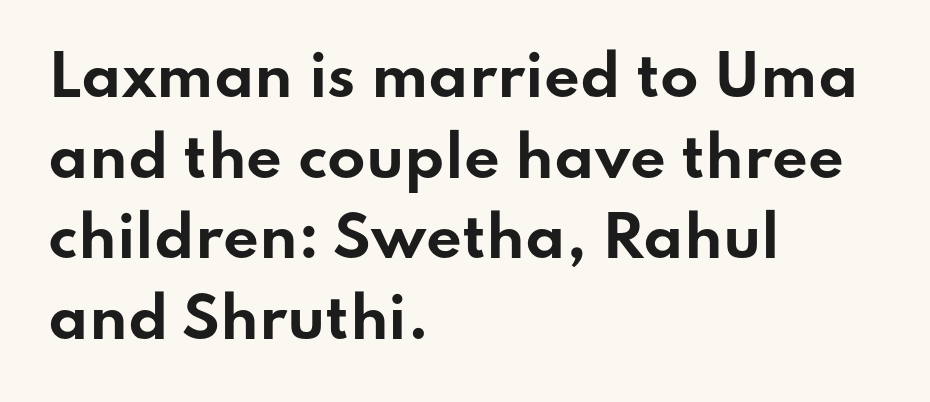
Q: Is the text bold? A: Yes.
Q: Is the text italic (slanted)? A: No, it is upright.
Q: Is the typeface a serif or a sans-serif typeface? A: Sans-serif.
Q: Is the text underlined? A: No.
Q: How is the paragraph aligned? A: Left-aligned.
Q: Is the spacing between letters normal or unusually wide? A: Normal.
Q: Is the spacing between lines tight, normal or loose? A: Normal.
Q: Width (condensed, normal, or wide)? A: Wide.
Q: Stroke contrast? A: Low.
Q: x-height? A: Small.
Q: Monospaced? A: No.
